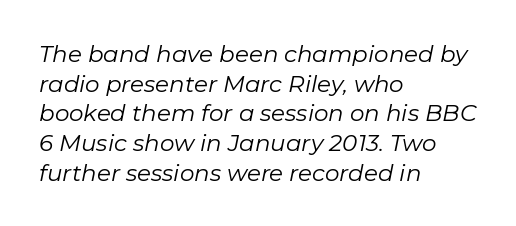
The image shows 23 px text type, italic (leaning right); set left-aligned, normal line spacing (1.29x), normal letter spacing, not underlined.
